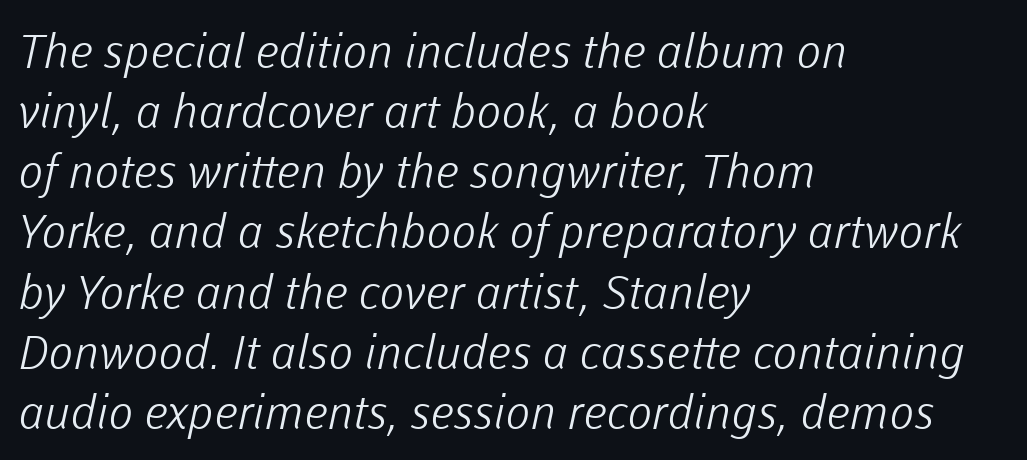
The image shows 47 px light sans-serif type; set left-aligned, normal line spacing (1.28x), normal letter spacing, not underlined; low stroke contrast and a medium x-height.
